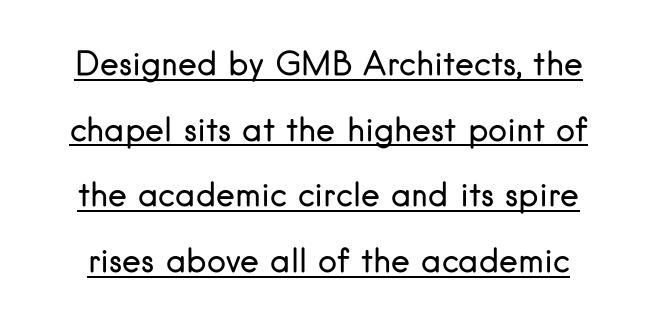
The image shows 32 px regular-weight sans-serif type, upright; set loose line spacing (2.05x), normal letter spacing, underlined; low stroke contrast and a small x-height.
